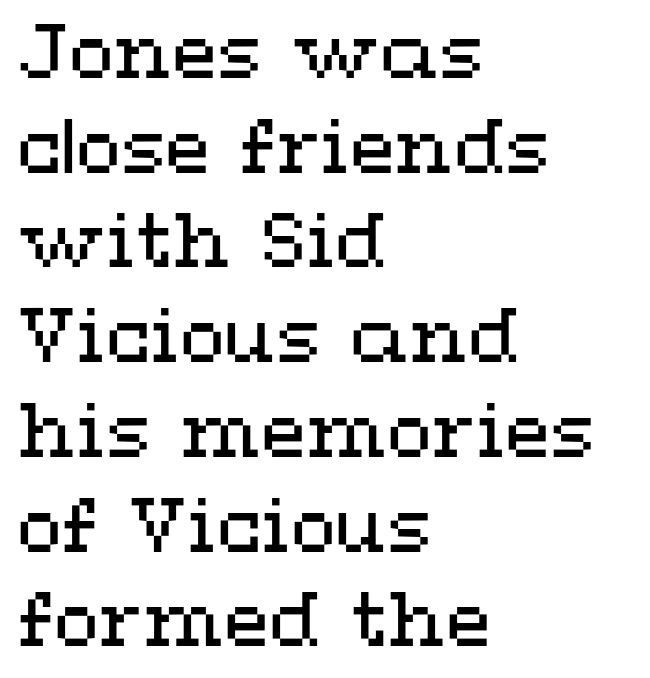
{"italic": "no", "bold": "no", "weight": "regular", "width": "wide", "stroke_contrast": "medium", "x_height": "medium", "monospaced": "no", "underline": "no", "align": "left", "line_spacing": "normal", "line_spacing_ratio": 1.28, "letter_spacing": "normal", "letter_spacing_em": 0.0, "glyph_px": 74}
